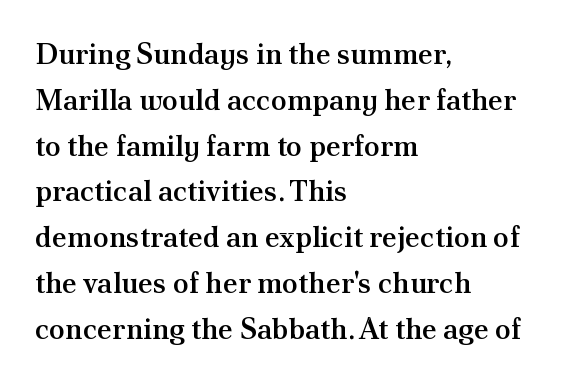
Leading: standard. The glyphs in this specimen are seriffed. Bare-footed words on every line. Is the block centered? No — it sits flush against the left margin.
